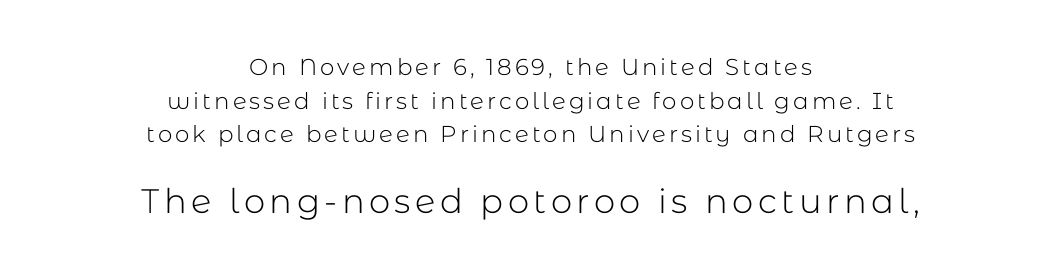
The later block is typeset at a bigger size than the earlier block. One glance says typical: line gaps are just what's usual. The strokes carry an ordinary text weight at most. Typographically, this falls in the sans-serif category.
